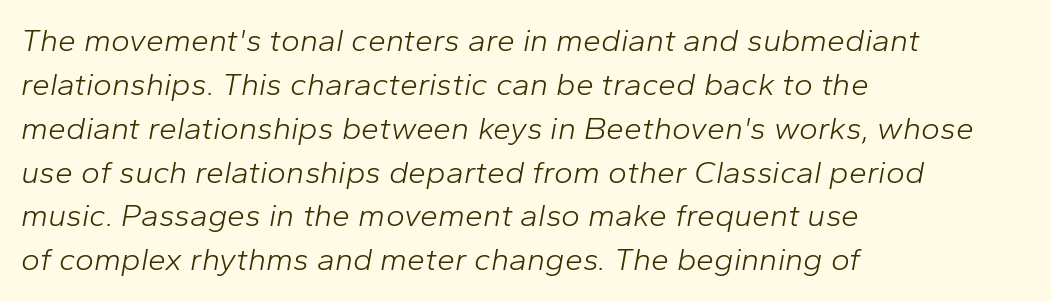
Q: Is the text bold? A: No.
Q: Is the text italic (slanted)? A: Yes, it leans right by about 10 degrees.
Q: Is the text underlined? A: No.
Q: How is the paragraph aligned? A: Left-aligned.
Q: Is the spacing between letters normal or unusually wide? A: Normal.
Q: Is the spacing between lines tight, normal or loose? A: Normal.
Q: Width (condensed, normal, or wide)? A: Normal.
Q: Stroke contrast? A: Low.
Q: x-height? A: Medium.
Q: Monospaced? A: No.
